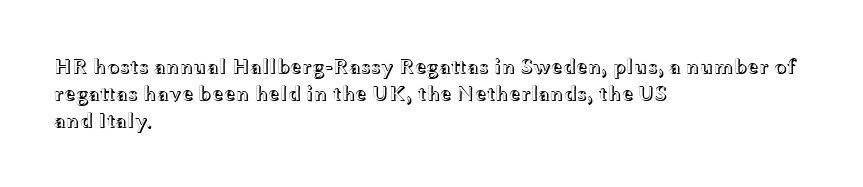
No word sits above an underline. Rendered with straight, roman letterforms. A typesetter would call this leading conventional body-copy spacing. Nothing unusual about the tracking: characters are spaced as the font intends. Line starts are locked; line ends wander.
